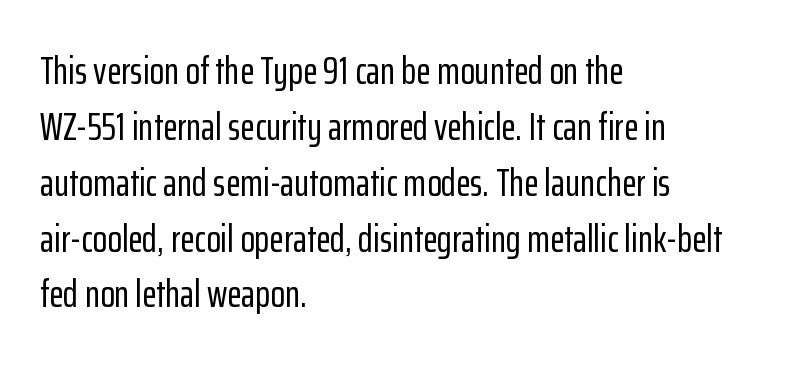
{"serif": "no", "italic": "no", "width": "condensed", "stroke_contrast": "low", "x_height": "medium", "monospaced": "no", "underline": "no", "align": "left", "line_spacing": "normal", "line_spacing_ratio": 1.47, "letter_spacing": "normal", "letter_spacing_em": 0.0, "glyph_px": 38}
